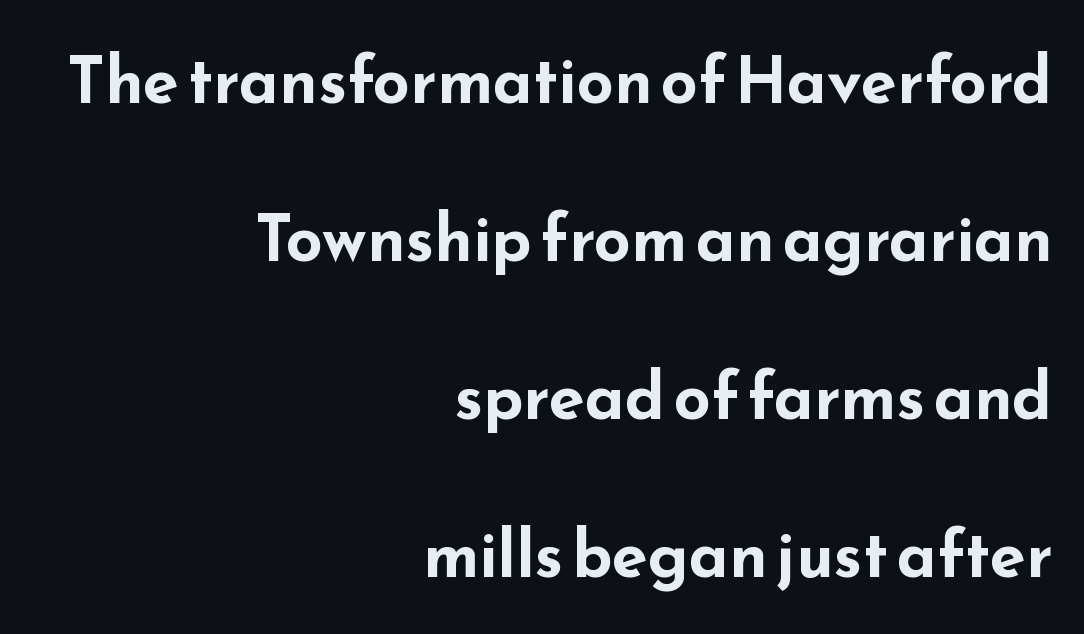
{"serif": "no", "italic": "no", "bold": "yes", "weight": "bold", "width": "wide", "stroke_contrast": "low", "x_height": "small", "monospaced": "no", "underline": "no", "align": "right", "line_spacing": "loose", "line_spacing_ratio": 2.43, "letter_spacing": "normal", "letter_spacing_em": 0.0, "glyph_px": 65}
